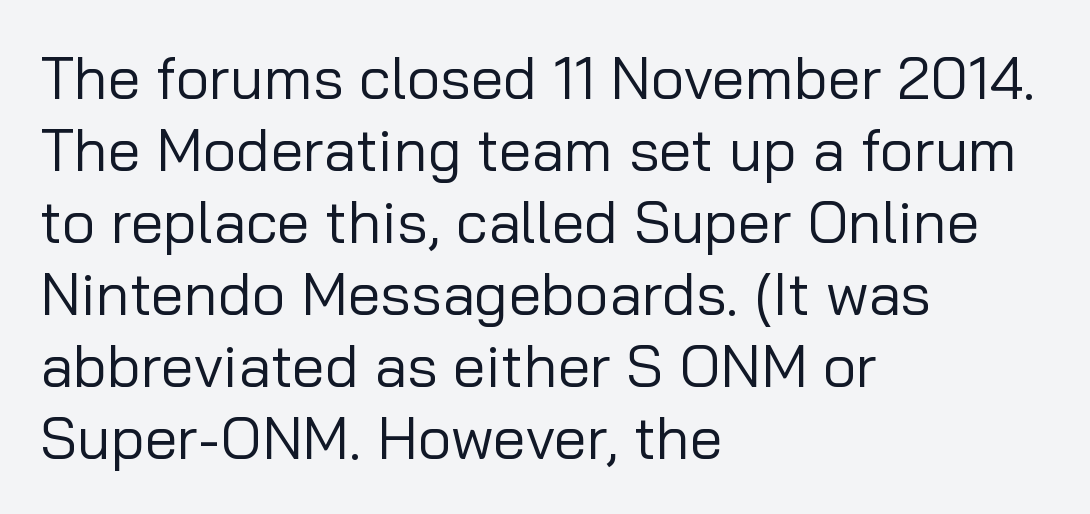
{"serif": "no", "italic": "no", "bold": "no", "weight": "regular", "width": "normal", "stroke_contrast": "low", "x_height": "medium", "monospaced": "no", "underline": "no", "align": "left", "line_spacing_ratio": 1.22, "letter_spacing": "normal", "letter_spacing_em": 0.0, "glyph_px": 59}
